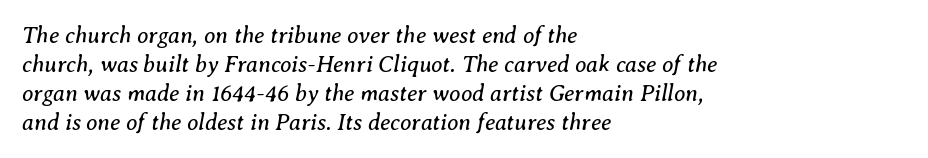
The image shows 23 px text type, italic (leaning right); set left-aligned, normal line spacing (1.26x), normal letter spacing, not underlined.
